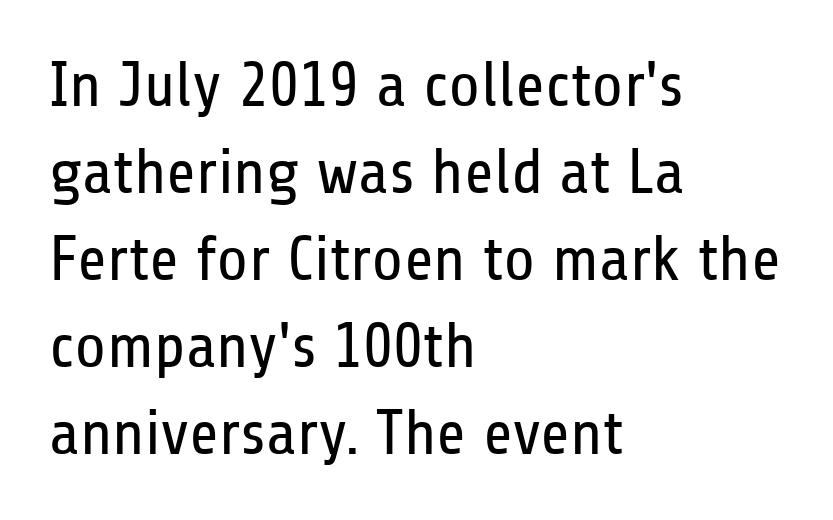
Q: Is the text bold? A: No.
Q: Is the text italic (slanted)? A: No, it is upright.
Q: Is the typeface a serif or a sans-serif typeface? A: Sans-serif.
Q: Is the text underlined? A: No.
Q: How is the paragraph aligned? A: Left-aligned.
Q: Is the spacing between letters normal or unusually wide? A: Normal.
Q: Is the spacing between lines tight, normal or loose? A: Normal.
Q: Width (condensed, normal, or wide)? A: Condensed.
Q: Stroke contrast? A: Low.
Q: x-height? A: Medium.
Q: Monospaced? A: No.
